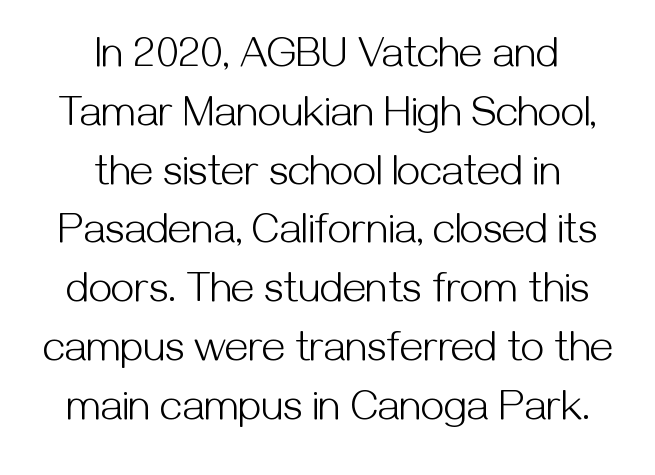
The image shows 42 px light sans-serif type, upright; set centered, normal line spacing (1.4x), normal letter spacing, not underlined; medium stroke contrast and a medium x-height.
